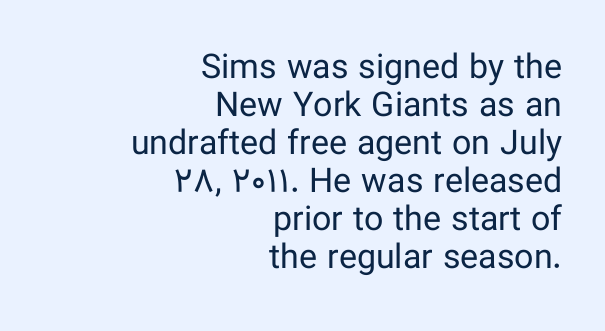
{"serif": "no", "italic": "no", "bold": "no", "weight": "regular", "width": "normal", "stroke_contrast": "low", "x_height": "medium", "monospaced": "no", "underline": "no", "align": "right", "line_spacing": "tight", "line_spacing_ratio": 1.12, "letter_spacing": "normal", "letter_spacing_em": 0.0, "glyph_px": 34}
